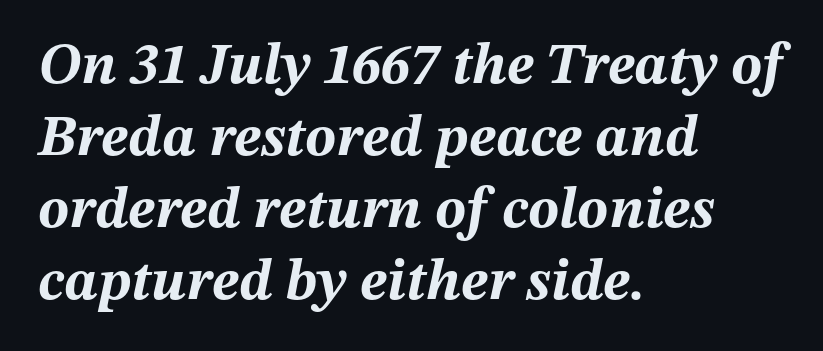
Pretty heavy lettering here — definitely bold. A typesetter would mark this as italic. Here the designer chose a conventional face with non-uniform glyph widths. A student would call this left alignment; a typographer would say flush left, rag right. Characters follow at the spacing the type designer built in.
